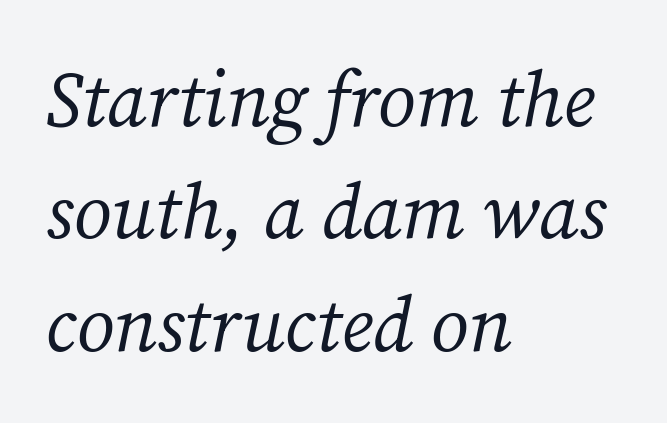
The image shows 77 px regular-weight serif type, italic (leaning right); set left-aligned, normal line spacing (1.46x), normal letter spacing, not underlined; medium stroke contrast and a medium x-height.
